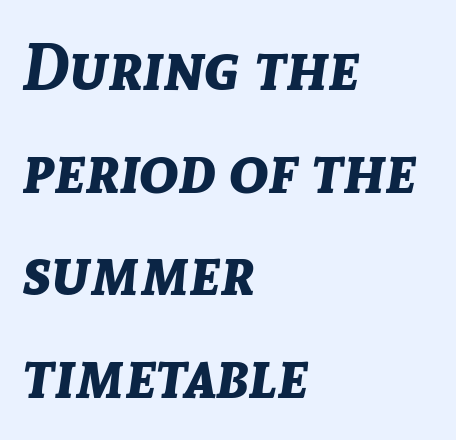
The image shows 65 px bold type, italic (leaning right); set left-aligned, normal line spacing (1.58x), normal letter spacing, not underlined; low stroke contrast and a medium x-height.
